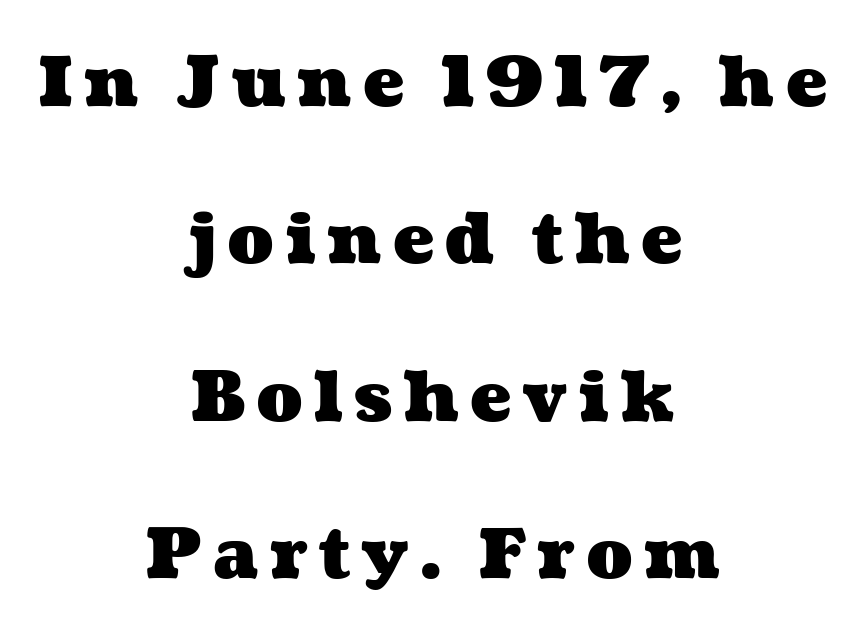
{"bold": "yes", "weight": "heavy", "width": "wide", "stroke_contrast": "medium", "x_height": "medium", "monospaced": "no", "underline": "no", "align": "center", "line_spacing": "loose", "line_spacing_ratio": 2.28, "glyph_px": 69}
